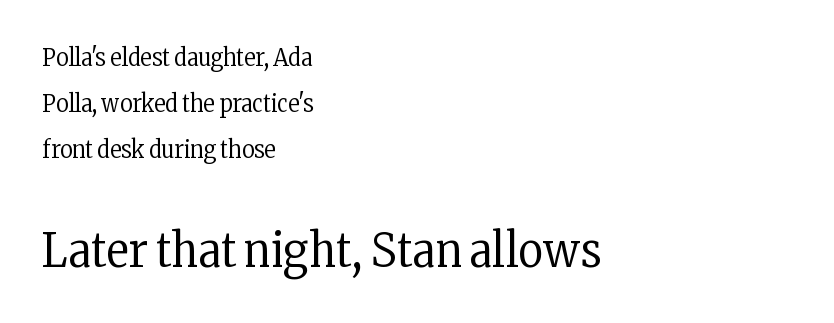
Q: Is the text bold? A: No.
Q: Is the text italic (slanted)? A: No, it is upright.
Q: Is the typeface a serif or a sans-serif typeface? A: Serif.
Q: Is the text underlined? A: No.
Q: How is the paragraph aligned? A: Left-aligned.
Q: Is the spacing between letters normal or unusually wide? A: Normal.
Q: Is the spacing between lines tight, normal or loose? A: Loose.
Q: Which block of text is set in a larger size, the first (top) or the second (bottom)? A: The second (bottom) one.
Q: Width (condensed, normal, or wide)? A: Condensed.
Q: Stroke contrast? A: Low.
Q: x-height? A: Medium.
Q: Monospaced? A: No.
